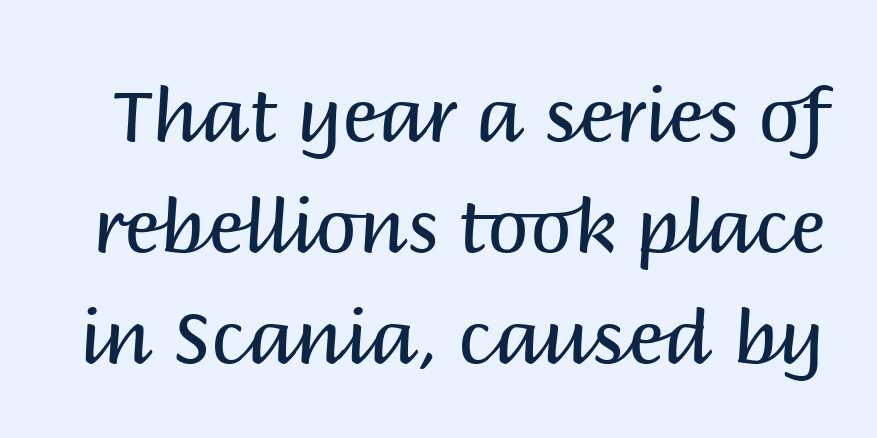
Q: Is the text bold? A: No.
Q: Is the text italic (slanted)? A: Yes.
Q: Is the typeface a serif or a sans-serif typeface? A: Sans-serif.
Q: Is the text underlined? A: No.
Q: Is the spacing between letters normal or unusually wide? A: Normal.
Q: Is the spacing between lines tight, normal or loose? A: Normal.
Q: Width (condensed, normal, or wide)? A: Normal.
Q: Stroke contrast? A: Medium.
Q: x-height? A: Large.
Q: Monospaced? A: No.
